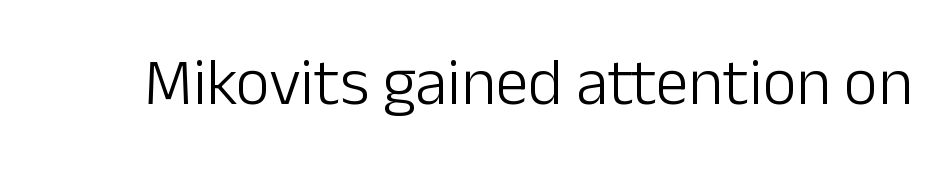
The image shows 66 px light sans-serif type, upright; set normal letter spacing, not underlined; low stroke contrast and a medium x-height.
